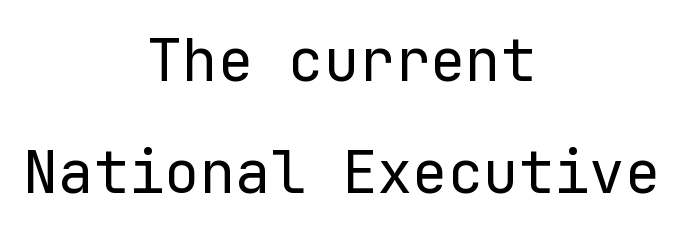
Q: Is the text bold? A: No.
Q: Is the text italic (slanted)? A: No, it is upright.
Q: Is the typeface a serif or a sans-serif typeface? A: Sans-serif.
Q: Is the text underlined? A: No.
Q: How is the paragraph aligned? A: Centered.
Q: Is the spacing between letters normal or unusually wide? A: Normal.
Q: Is the spacing between lines tight, normal or loose? A: Loose.
Q: Width (condensed, normal, or wide)? A: Normal.
Q: Stroke contrast? A: Low.
Q: x-height? A: Medium.
Q: Monospaced? A: Yes.
